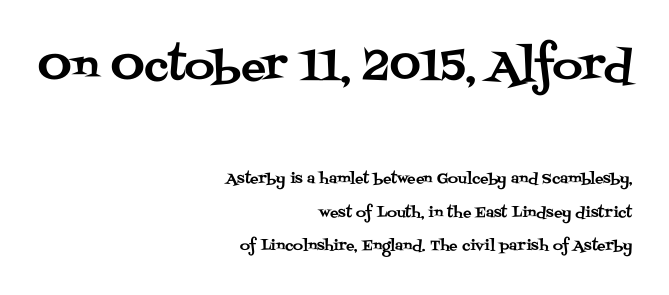
{"serif": "yes", "italic": "no", "width": "normal", "stroke_contrast": "medium", "x_height": "large", "monospaced": "no", "underline": "no", "align": "right", "line_spacing": "loose", "line_spacing_ratio": 2.4, "letter_spacing": "normal", "letter_spacing_em": 0.0, "larger_block": "first", "size_ratio": 2.93, "glyph_px": 41}
